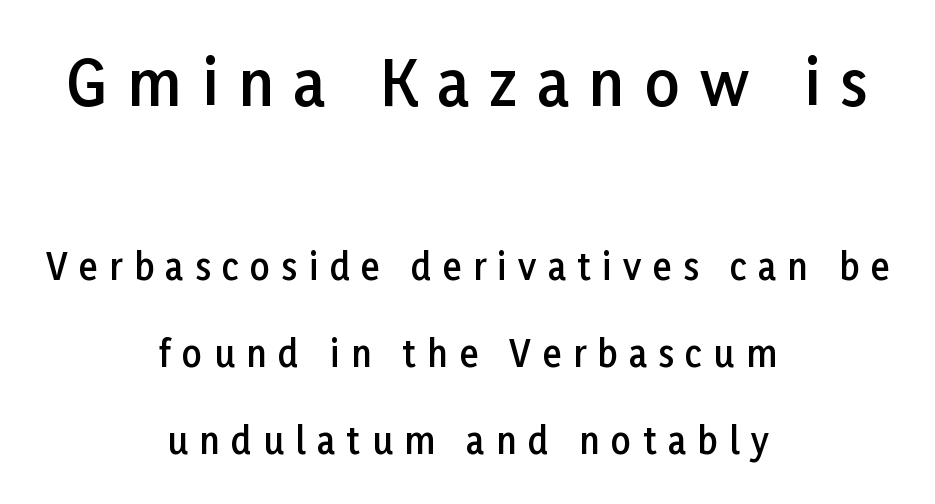
Type size steps down from the first block to the second. What stands out about the letter spacing? Its width — letters are far apart. A great deal of white space separates one row of letters from the next. No italicization has been applied; the sample stays upright. The rag falls on both sides of this text block equally. Summary of weight: moderately heavy, a semibold.
